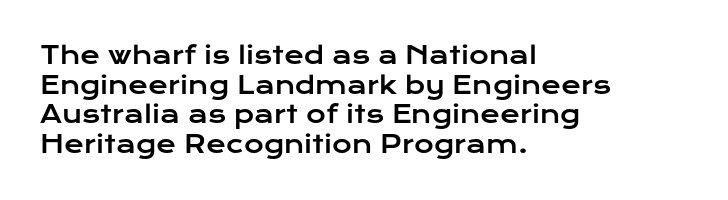
{"italic": "no", "underline": "no", "align": "left", "line_spacing_ratio": 1.23, "letter_spacing": "normal", "letter_spacing_em": 0.0, "glyph_px": 24}
